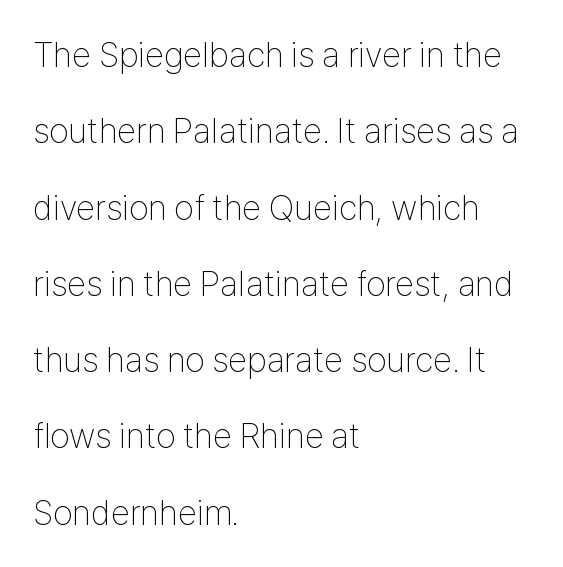
{"serif": "no", "italic": "no", "bold": "no", "weight": "thin", "width": "condensed", "stroke_contrast": "low", "x_height": "medium", "monospaced": "no", "underline": "no", "align": "left", "line_spacing": "loose", "line_spacing_ratio": 2.18, "letter_spacing": "normal", "letter_spacing_em": 0.0, "glyph_px": 35}
